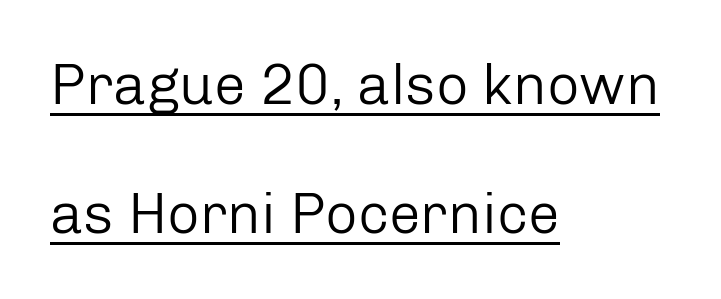
Q: Is the text bold? A: No.
Q: Is the text italic (slanted)? A: No, it is upright.
Q: Is the typeface a serif or a sans-serif typeface? A: Sans-serif.
Q: Is the text underlined? A: Yes.
Q: How is the paragraph aligned? A: Left-aligned.
Q: Is the spacing between letters normal or unusually wide? A: Normal.
Q: Is the spacing between lines tight, normal or loose? A: Loose.
Q: Width (condensed, normal, or wide)? A: Normal.
Q: Stroke contrast? A: Low.
Q: x-height? A: Medium.
Q: Monospaced? A: No.
